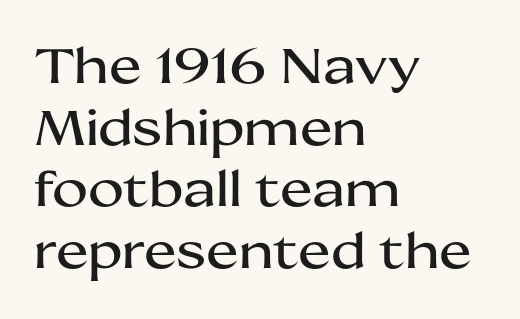
Q: Is the text italic (slanted)? A: No, it is upright.
Q: Is the text underlined? A: No.
Q: How is the paragraph aligned? A: Left-aligned.
Q: Is the spacing between letters normal or unusually wide? A: Normal.
Q: Is the spacing between lines tight, normal or loose? A: Normal.
Q: Width (condensed, normal, or wide)? A: Wide.
Q: Stroke contrast? A: Medium.
Q: x-height? A: Medium.
Q: Monospaced? A: No.
